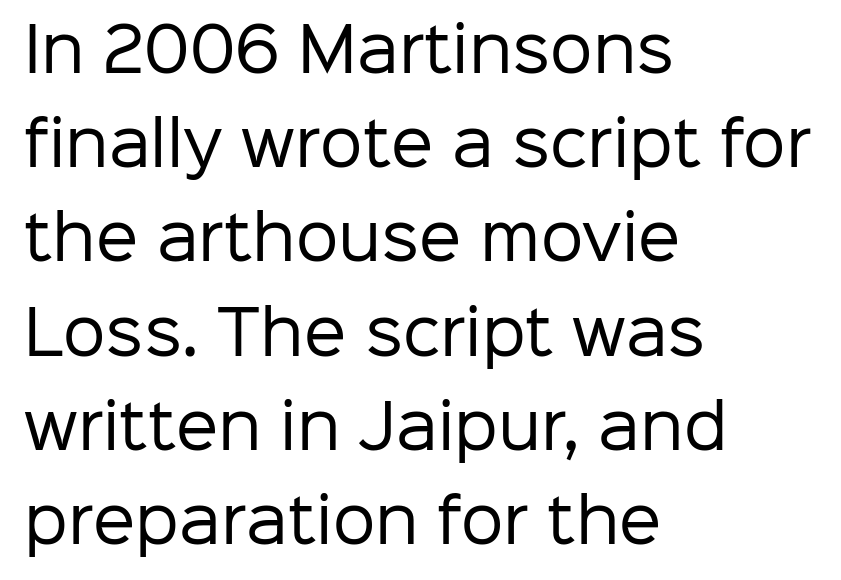
The strip under each line holds only bare page. Grotesque or geometric, the face here clearly has no serifs. Caption: face not bold, strokes unweighted. Posture: upright roman. Nobody touched the tracking dial on this one.
